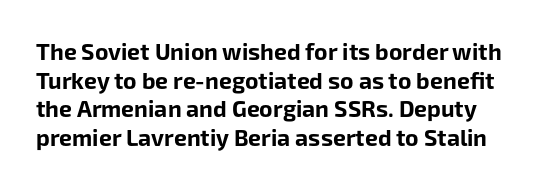
The strokes are fattened all the way to bold. Standard letterfit; no display-style spreading of the glyphs. Unlike italic type, these characters show no tilt at all. Descenders hang freely into open space.
